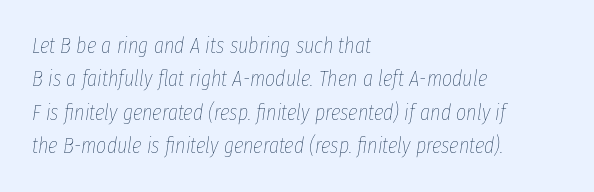
The image shows 22 px text type, italic (leaning right); set left-aligned, normal line spacing (1.52x), normal letter spacing, not underlined.
